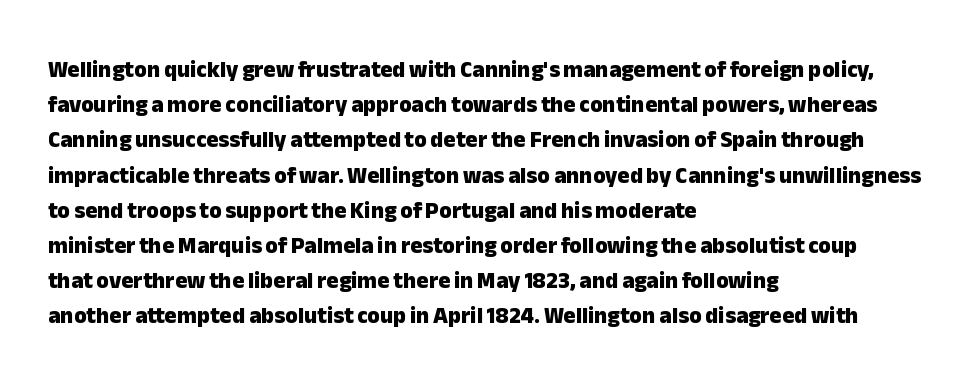
The image shows 23 px bold type, upright; set left-aligned, normal line spacing (1.53x), normal letter spacing, not underlined.
